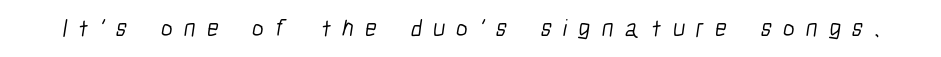
The image shows 25 px text type; set unusually wide letter spacing (+0.45 em), not underlined.
